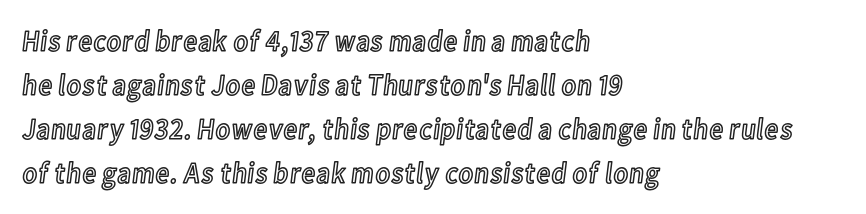
The face used here is rendered with its standard letterfit. Just letters on the line, the space beneath them empty. Whoever set this chose a conventional vertical rhythm.
